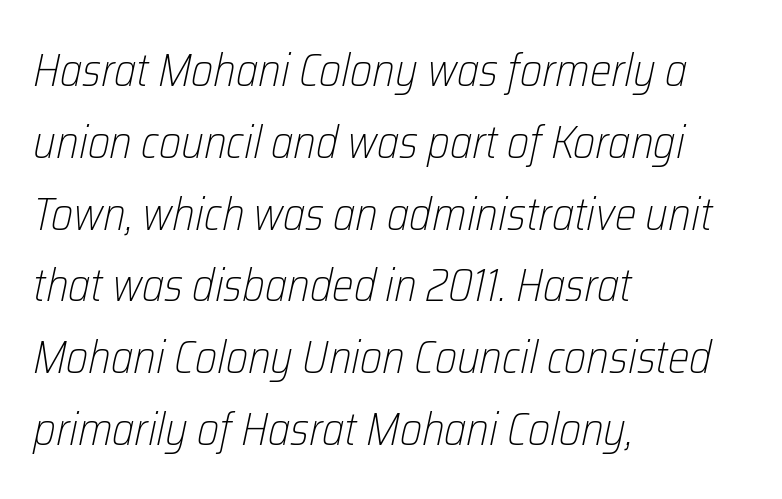
{"italic": "yes", "lean": "right", "slant_degrees": 12, "bold": "no", "weight": "light", "width": "condensed", "stroke_contrast": "low", "x_height": "medium", "monospaced": "no", "underline": "no", "align": "left", "line_spacing": "normal", "line_spacing_ratio": 1.56, "letter_spacing": "normal", "letter_spacing_em": 0.0, "glyph_px": 46}
